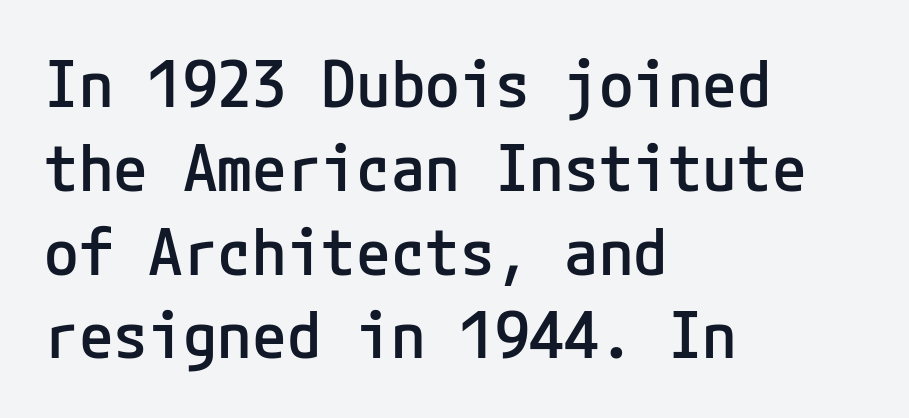
{"serif": "no", "italic": "no", "bold": "semi", "weight": "semibold", "width": "normal", "stroke_contrast": "low", "x_height": "medium", "underline": "no", "align": "left", "line_spacing": "normal", "line_spacing_ratio": 1.33, "letter_spacing": "normal", "letter_spacing_em": 0.0, "glyph_px": 63}
